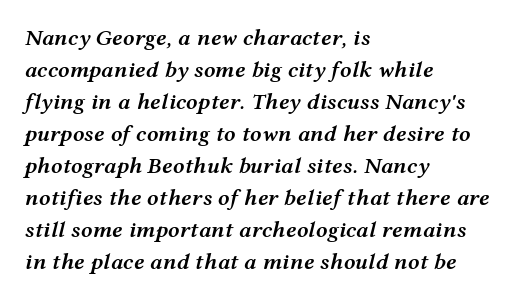
Q: Is the text bold? A: Semi-bold.
Q: Is the text italic (slanted)? A: Yes, it leans right by about 12 degrees.
Q: Is the text underlined? A: No.
Q: How is the paragraph aligned? A: Left-aligned.
Q: Is the spacing between letters normal or unusually wide? A: Normal.
Q: Is the spacing between lines tight, normal or loose? A: Normal.
